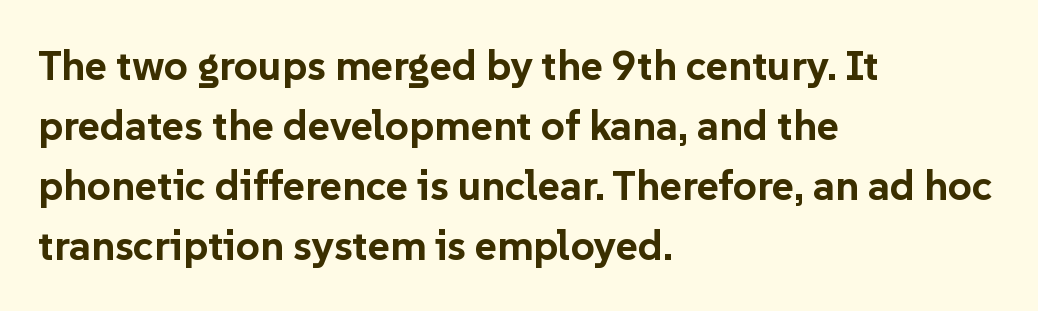
Q: Is the text bold? A: Yes.
Q: Is the text italic (slanted)? A: No, it is upright.
Q: Is the typeface a serif or a sans-serif typeface? A: Sans-serif.
Q: Is the text underlined? A: No.
Q: How is the paragraph aligned? A: Left-aligned.
Q: Is the spacing between letters normal or unusually wide? A: Normal.
Q: Is the spacing between lines tight, normal or loose? A: Normal.
Q: Width (condensed, normal, or wide)? A: Normal.
Q: Stroke contrast? A: Low.
Q: x-height? A: Medium.
Q: Monospaced? A: No.
